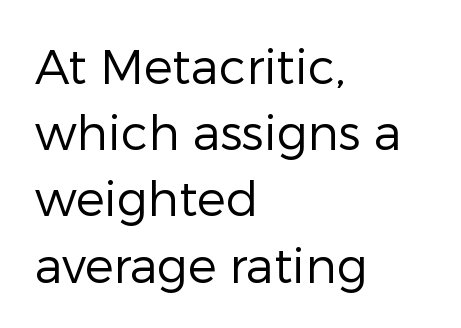
Q: Is the text bold? A: No.
Q: Is the text italic (slanted)? A: No, it is upright.
Q: Is the typeface a serif or a sans-serif typeface? A: Sans-serif.
Q: Is the text underlined? A: No.
Q: How is the paragraph aligned? A: Left-aligned.
Q: Is the spacing between letters normal or unusually wide? A: Normal.
Q: Is the spacing between lines tight, normal or loose? A: Normal.
Q: Width (condensed, normal, or wide)? A: Normal.
Q: Stroke contrast? A: Low.
Q: x-height? A: Medium.
Q: Monospaced? A: No.
